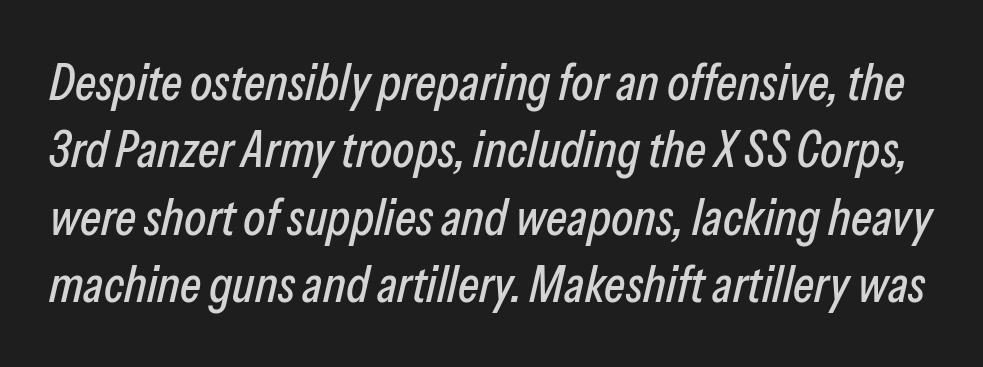
{"italic": "yes", "lean": "right", "slant_degrees": 13, "width": "condensed", "stroke_contrast": "low", "x_height": "medium", "monospaced": "no", "underline": "no", "line_spacing": "normal", "line_spacing_ratio": 1.32, "letter_spacing": "normal", "letter_spacing_em": 0.0, "glyph_px": 51}
